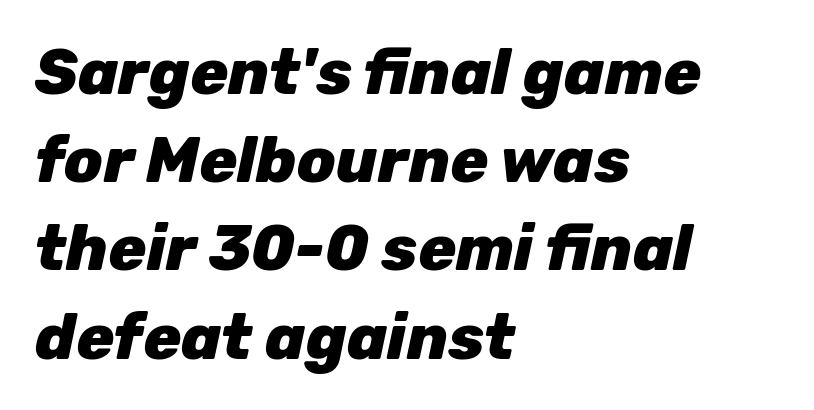
The image shows 63 px heavy type, italic (leaning right); set left-aligned, normal line spacing (1.4x), normal letter spacing, not underlined; low stroke contrast and a medium x-height.
